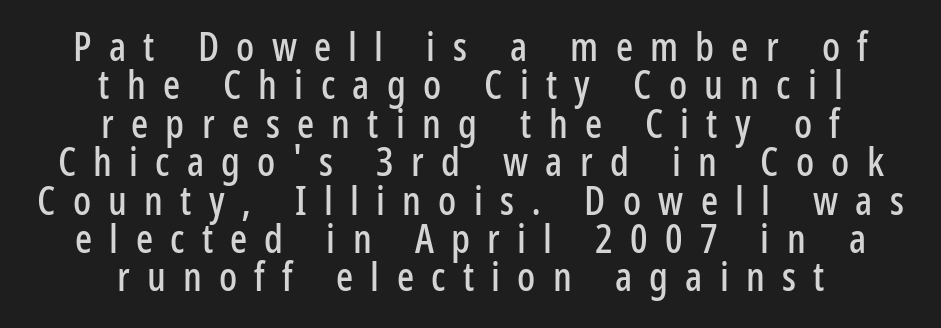
The image shows 40 px condensed sans-serif type, upright; set centered, tight line spacing (0.96x), unusually wide letter spacing (+0.43 em), not underlined; low stroke contrast and a medium x-height.
